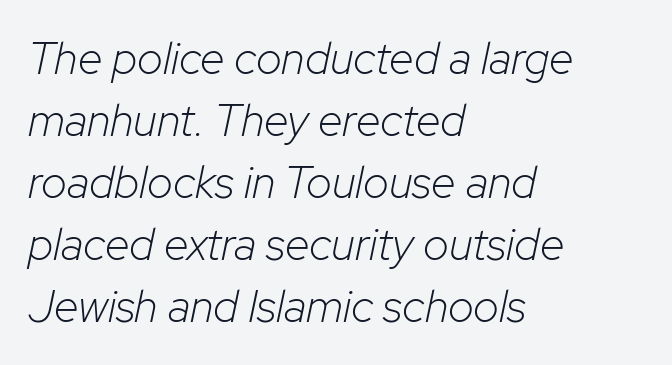
The image shows 45 px light type, italic (leaning right); set left-aligned, normal line spacing (1.38x), normal letter spacing, not underlined; low stroke contrast and a medium x-height.
